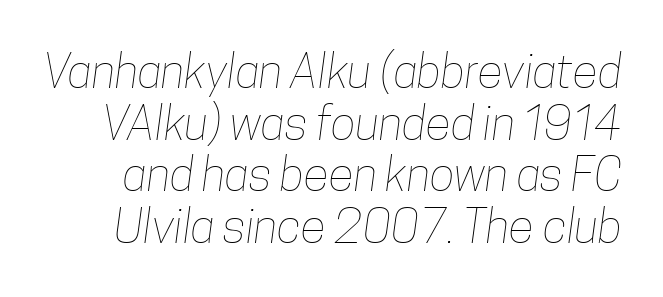
Vertical spacing — tight. Beneath every word, the page is bare. Stroke thickness stays within the range of a standard reading face or lighter. You could not count columns in this text — the font is proportionally spaced. The rendering keeps characters at their native spacing.
